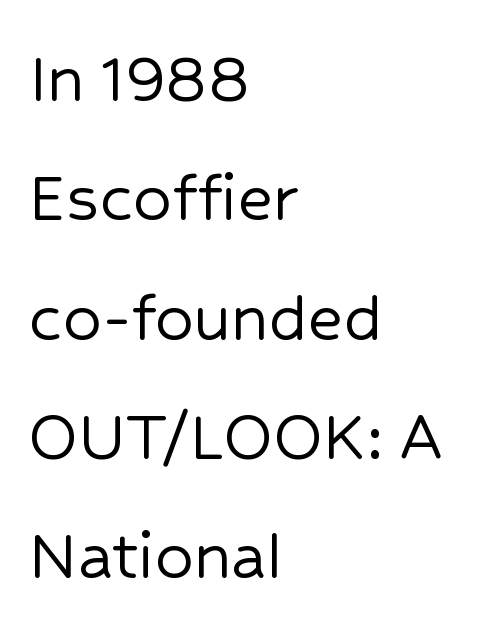
Each letter's strokes conclude bluntly, with no projecting serifs. Plain, unruled lines of type. These lines are set flush left with a ragged right edge. Each letter keeps its own natural width here, so spacing adapts to shape. It's the straight-up-and-down kind of type.
